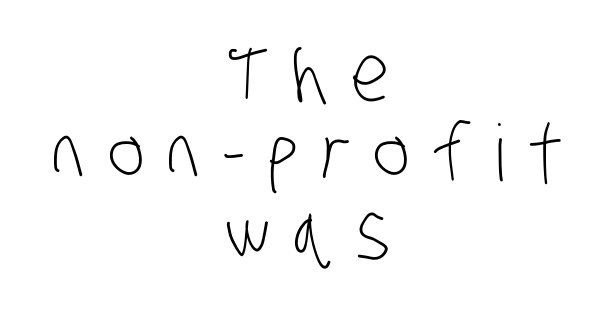
Q: Is the text bold? A: No.
Q: Is the typeface a serif or a sans-serif typeface? A: Sans-serif.
Q: Is the text underlined? A: No.
Q: How is the paragraph aligned? A: Centered.
Q: Is the spacing between letters normal or unusually wide? A: Unusually wide.
Q: Is the spacing between lines tight, normal or loose? A: Tight.
Q: Width (condensed, normal, or wide)? A: Condensed.
Q: Stroke contrast? A: Low.
Q: x-height? A: Large.
Q: Monospaced? A: No.
